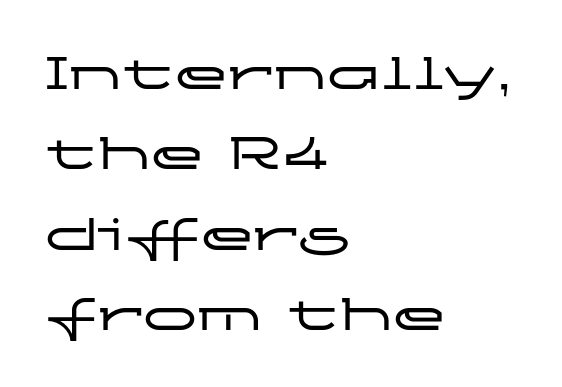
The image shows 54 px wide sans-serif type, upright; set left-aligned, normal line spacing (1.49x), normal letter spacing, not underlined; low stroke contrast and a medium x-height.
